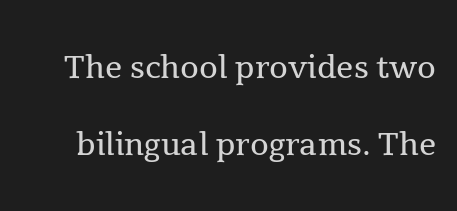
Rule under the text: the space is simply empty. The horizontal fit of the characters is conventional and even. The weight tops out at a normal text grade. Tall strokes in this sample are plumb rather than angled.
